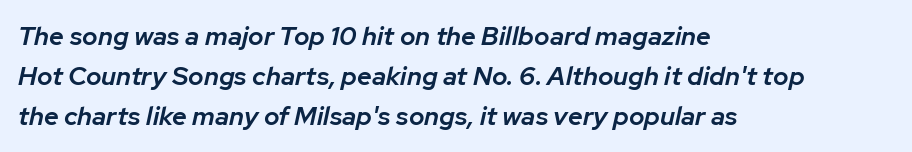
The block of text has a typical density, with ordinary space between rows. Plain, unruled lines of type. On the weight axis this lands at semibold, roughly 600. Observe the ordinary spacing: letters are neighbours, not strangers. Typeset ragged right — the left edge is the straight one.
